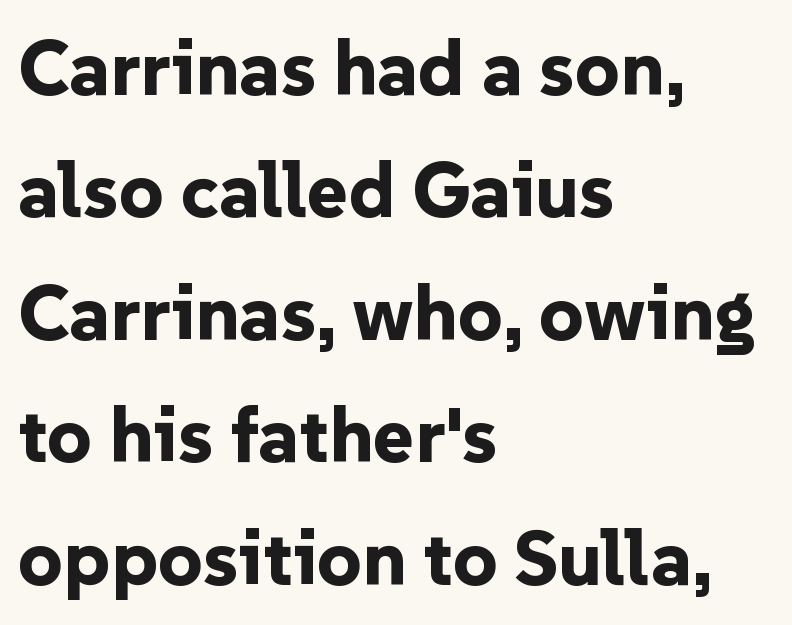
Heft: maximum for text — a bold. Which margin do the lines hug? The left one — the right edge is uneven. The letters stand upright; this is a roman face. The horizontal fit of the characters is conventional and even. The text was rendered using a sans face with plain stroke endings.
